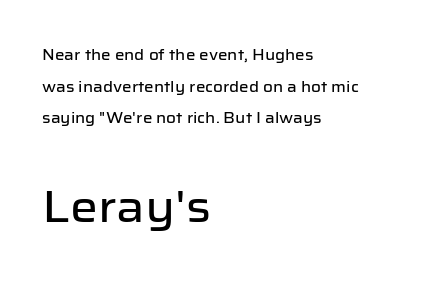
{"serif": "no", "italic": "no", "width": "normal", "stroke_contrast": "low", "x_height": "medium", "monospaced": "no", "underline": "no", "align": "left", "line_spacing": "loose", "line_spacing_ratio": 2.11, "letter_spacing": "normal", "letter_spacing_em": 0.0, "larger_block": "second", "size_ratio": 2.93, "glyph_px": 44}
